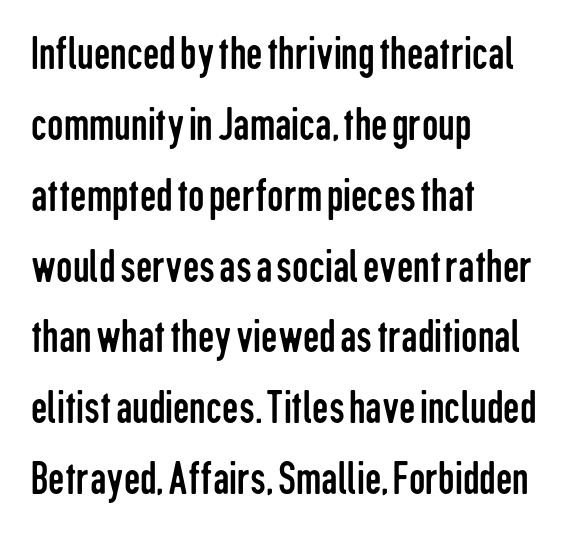
The rendering anchors every line to the left-hand side. Examine the stroke ends and you'll find no serifs. Stem width sits at or under what a default text font uses. Vertically, the passage feels balanced, rows spaced as you'd expect.
